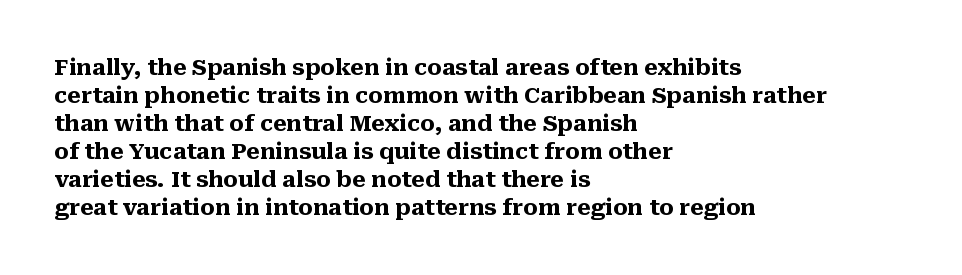
Q: Is the text bold? A: Yes.
Q: Is the text italic (slanted)? A: No, it is upright.
Q: Is the text underlined? A: No.
Q: How is the paragraph aligned? A: Left-aligned.
Q: Is the spacing between letters normal or unusually wide? A: Normal.
Q: Is the spacing between lines tight, normal or loose? A: Normal.
